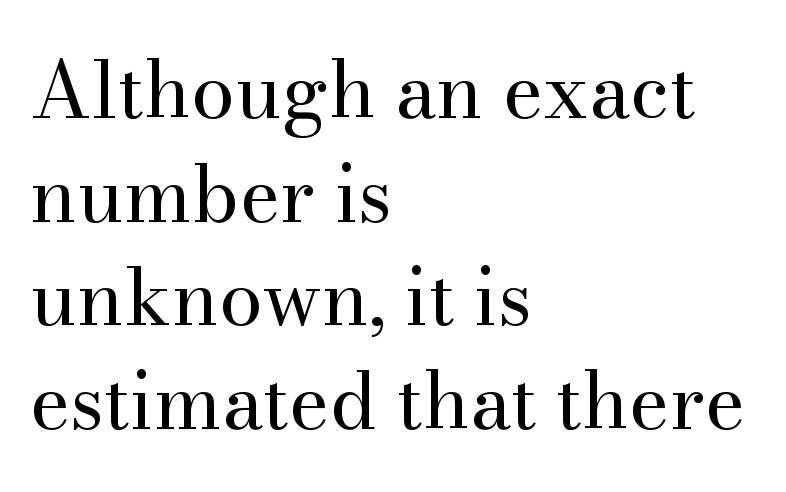
The image shows 78 px regular-weight serif type, upright; set left-aligned, normal line spacing (1.33x), normal letter spacing, not underlined; medium stroke contrast and a small x-height.
